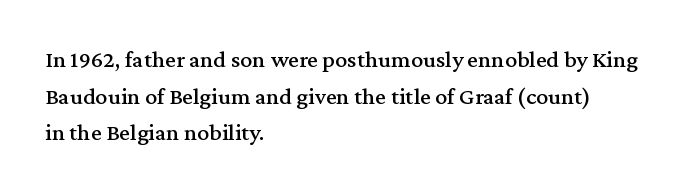
The image shows 24 px text type, upright; set left-aligned, normal line spacing (1.53x), normal letter spacing, not underlined.
